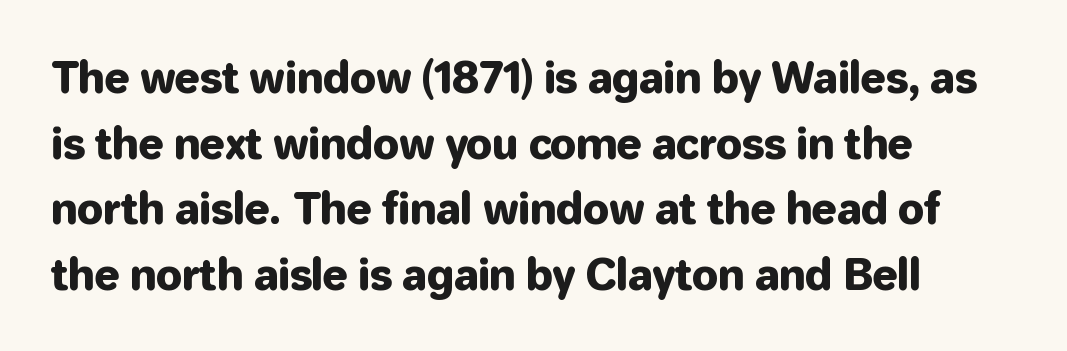
The image shows 42 px sans-serif type, upright; set left-aligned, normal line spacing (1.56x), normal letter spacing, not underlined; low stroke contrast and a medium x-height.
